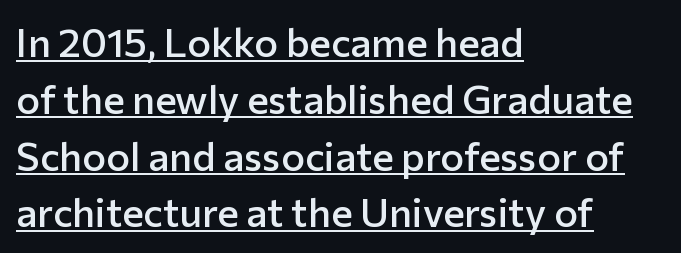
Q: Is the text bold? A: Semi-bold.
Q: Is the text italic (slanted)? A: No, it is upright.
Q: Is the typeface a serif or a sans-serif typeface? A: Sans-serif.
Q: Is the text underlined? A: Yes.
Q: How is the paragraph aligned? A: Left-aligned.
Q: Is the spacing between letters normal or unusually wide? A: Normal.
Q: Is the spacing between lines tight, normal or loose? A: Normal.
Q: Width (condensed, normal, or wide)? A: Normal.
Q: Stroke contrast? A: Low.
Q: x-height? A: Medium.
Q: Monospaced? A: No.
